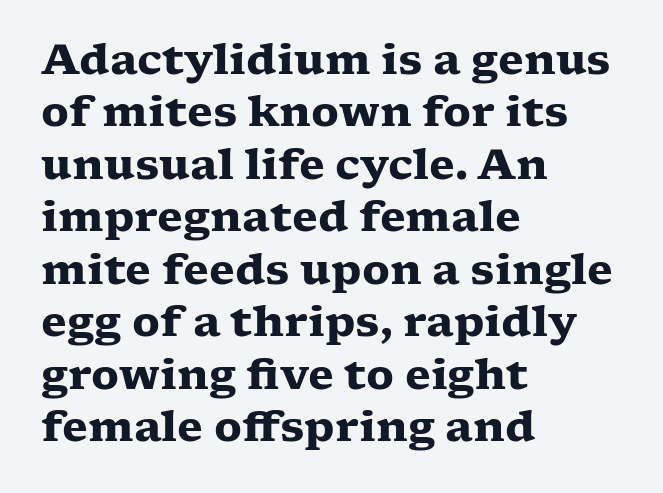
The setting favours the left margin, as ordinary paragraphs usually do. Think of a printed novel: that variable character pitch is what you see here. Summary of vertical rhythm: regular, with standard interline spacing. Tracking here is standard; glyphs follow each other at the usual distance. The glyphs have the mass of a bold cut. To sum up the face: it has serifs.
